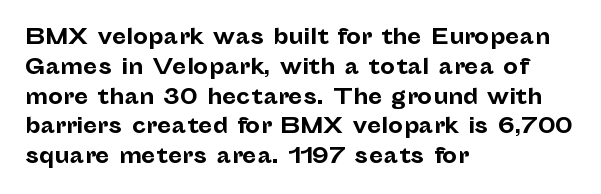
{"italic": "no", "bold": "yes", "underline": "no", "align": "left", "line_spacing": "normal", "line_spacing_ratio": 1.42, "letter_spacing": "normal", "letter_spacing_em": 0.0, "glyph_px": 21}
